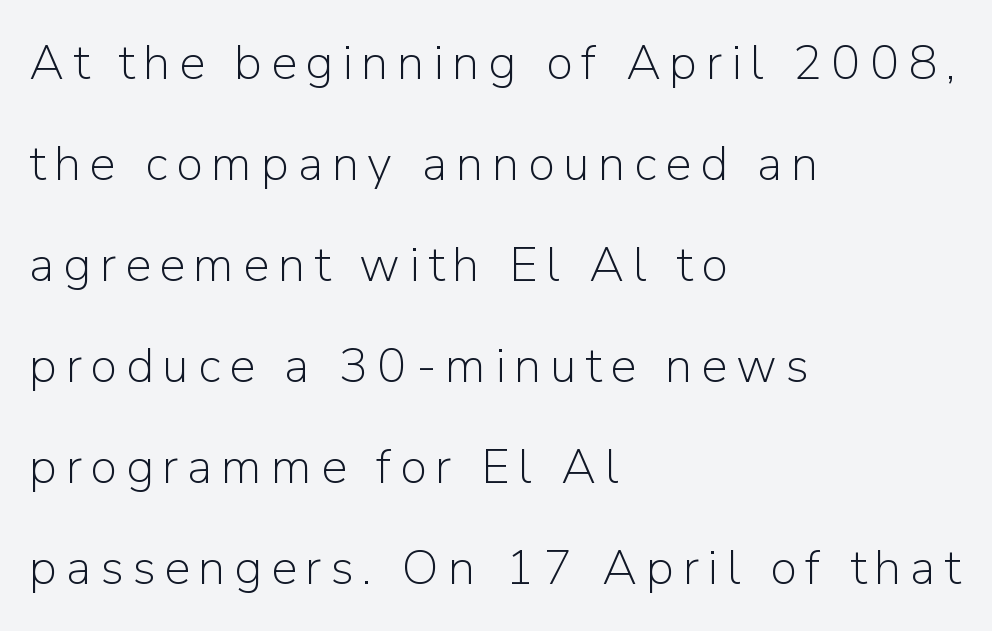
{"serif": "no", "italic": "no", "bold": "no", "weight": "light", "width": "normal", "stroke_contrast": "low", "x_height": "medium", "monospaced": "no", "underline": "no", "align": "left", "line_spacing": "loose", "line_spacing_ratio": 2.06, "glyph_px": 49}
